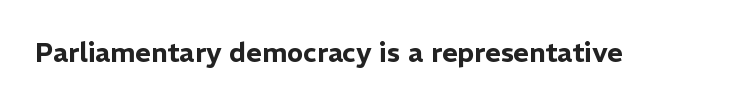
{"italic": "no", "underline": "no", "letter_spacing": "normal", "letter_spacing_em": 0.0, "glyph_px": 27}
